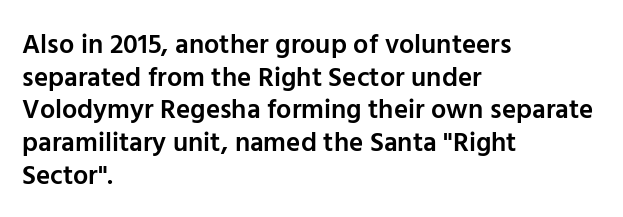
The rendering uses a semibold face; strokes are thickened but not to full bold. Inter-character spacing is left at the font's built-in metrics. Quick note: not italic, upright. Which margin do the lines hug? The left one — the right edge is uneven.
